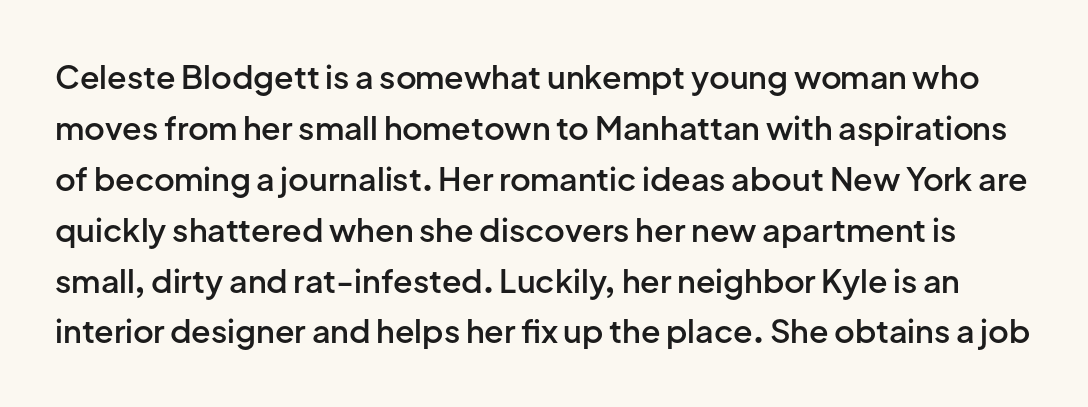
The image shows 32 px semibold sans-serif type, upright; set normal line spacing (1.59x), normal letter spacing, not underlined; low stroke contrast and a medium x-height.
